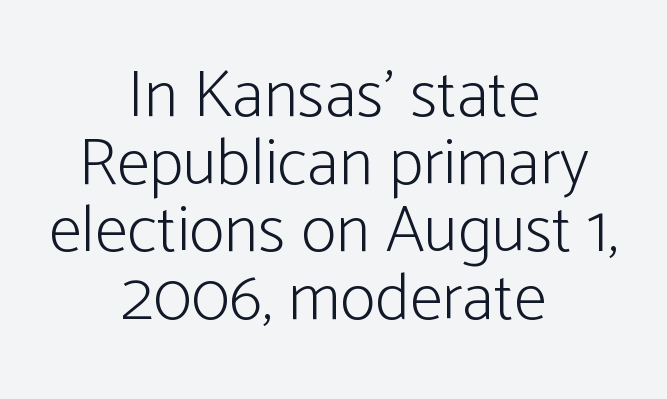
The image shows 67 px light, condensed sans-serif type, upright; set centered, tight line spacing (1.01x), normal letter spacing, not underlined; low stroke contrast and a medium x-height.
